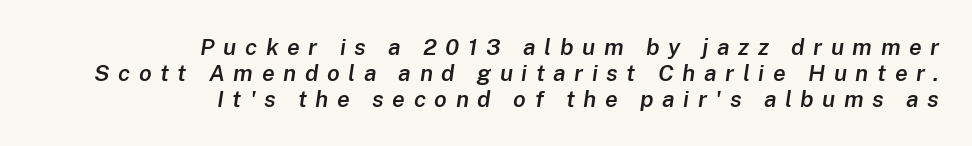
Interline gaps are noticeably narrow in this sample. When letters slant like this, we call the style italic. Underline: absent. The text block is weighted toward the right margin, trailing off unevenly leftward. Honestly, the letter spacing is so wide it's the main thing you notice.
